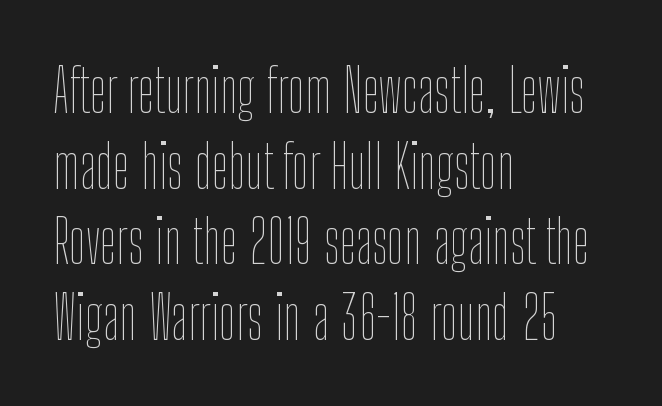
The image shows 60 px thin, condensed type, upright; set left-aligned, normal line spacing (1.26x), normal letter spacing, not underlined; low stroke contrast and a medium x-height.
